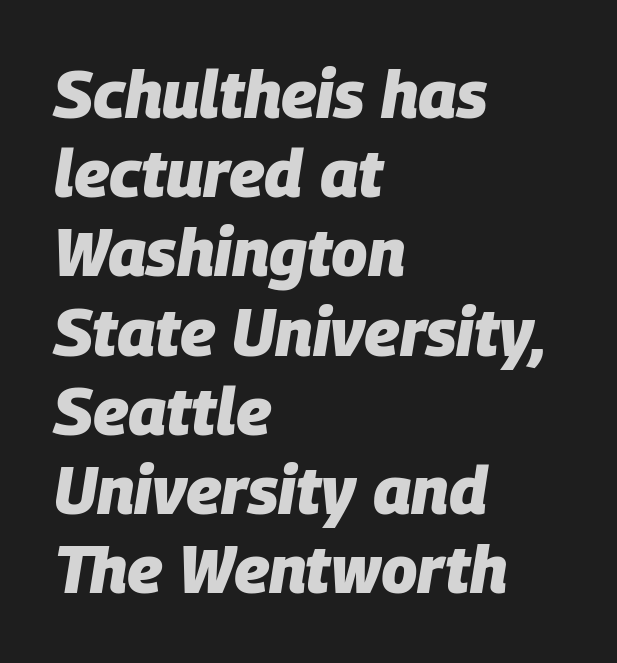
The image shows 66 px heavy type, italic (leaning right); set left-aligned, line spacing 1.2x, normal letter spacing, not underlined; low stroke contrast and a large x-height.
